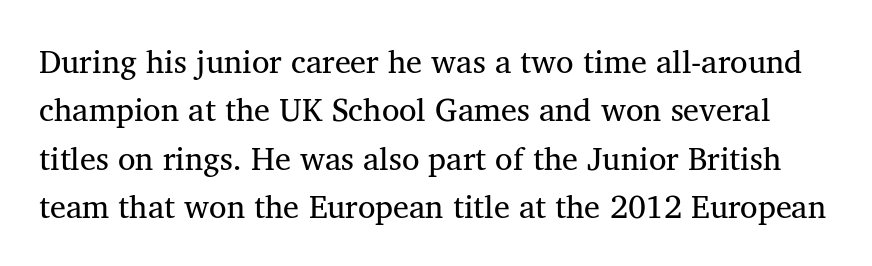
The image shows 32 px regular-weight serif type, upright; set normal line spacing (1.51x), normal letter spacing, not underlined; medium stroke contrast and a medium x-height.
